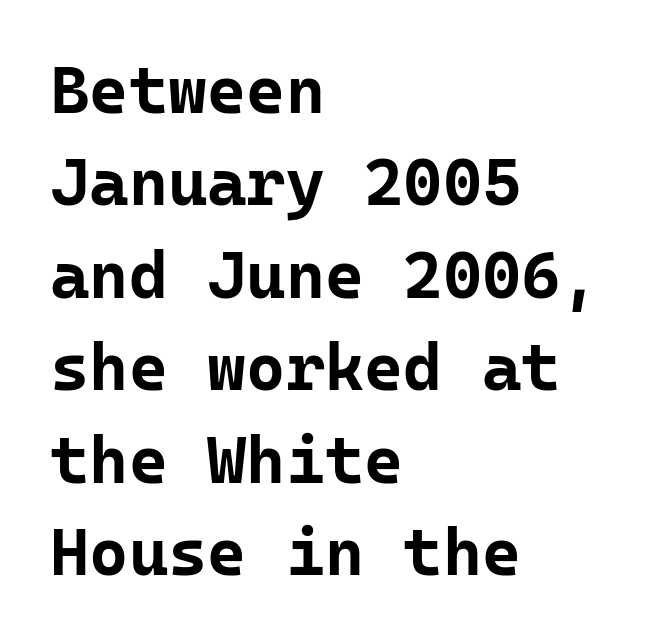
{"serif": "no", "italic": "no", "bold": "yes", "weight": "bold", "width": "normal", "stroke_contrast": "low", "x_height": "medium", "monospaced": "yes", "underline": "no", "align": "left", "line_spacing": "normal", "line_spacing_ratio": 1.38, "letter_spacing": "normal", "letter_spacing_em": 0.0, "glyph_px": 67}
